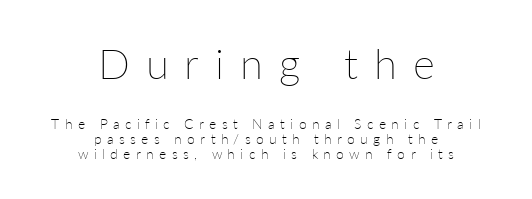
Q: Is the text bold? A: No.
Q: Is the text italic (slanted)? A: No, it is upright.
Q: Is the text underlined? A: No.
Q: How is the paragraph aligned? A: Centered.
Q: Is the spacing between letters normal or unusually wide? A: Unusually wide.
Q: Is the spacing between lines tight, normal or loose? A: Tight.
Q: Which block of text is set in a larger size, the first (top) or the second (bottom)? A: The first (top) one.
Q: Width (condensed, normal, or wide)? A: Normal.
Q: Stroke contrast? A: Low.
Q: x-height? A: Medium.
Q: Monospaced? A: No.
